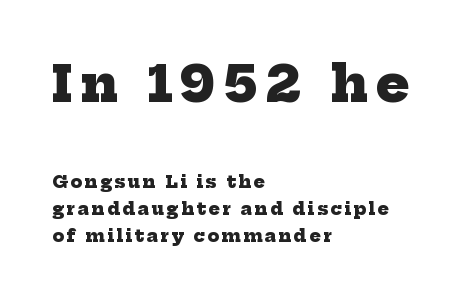
The image shows 50 px heavy serif type; set left-aligned, normal line spacing (1.58x), not underlined; the first (top) block is 2.94x larger; low stroke contrast and a medium x-height.
